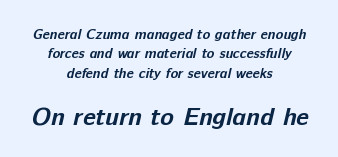
The image shows 25 px bold type; set centered, normal line spacing (1.38x), normal letter spacing, not underlined; the second (bottom) block is 1.79x larger.
